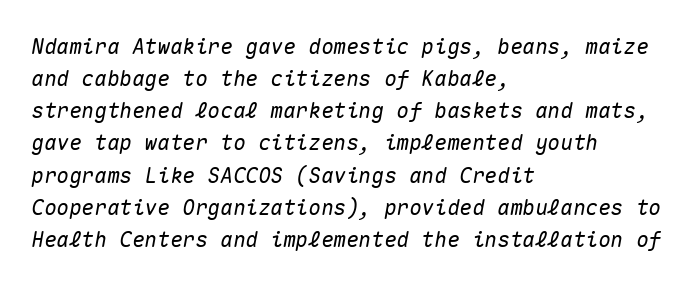
Q: Is the text italic (slanted)? A: Yes, it leans right by about 10 degrees.
Q: Is the text underlined? A: No.
Q: How is the paragraph aligned? A: Left-aligned.
Q: Is the spacing between letters normal or unusually wide? A: Normal.
Q: Is the spacing between lines tight, normal or loose? A: Normal.
